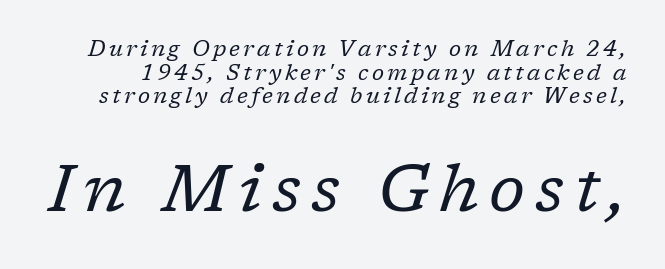
{"serif": "yes", "italic": "yes", "lean": "right", "slant_degrees": 17, "bold": "no", "weight": "regular", "width": "normal", "stroke_contrast": "low", "x_height": "medium", "monospaced": "no", "underline": "no", "line_spacing": "tight", "line_spacing_ratio": 1.07, "larger_block": "second", "size_ratio": 3.0, "glyph_px": 66}
